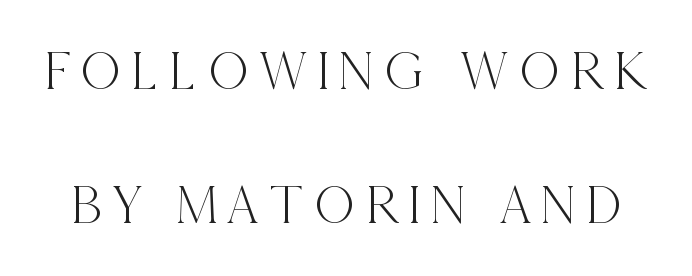
Q: Is the text italic (slanted)? A: No, it is upright.
Q: Is the typeface a serif or a sans-serif typeface? A: Serif.
Q: Is the text underlined? A: No.
Q: Is the spacing between lines tight, normal or loose? A: Loose.
Q: Width (condensed, normal, or wide)? A: Condensed.
Q: x-height? A: Large.
Q: Monospaced? A: No.
